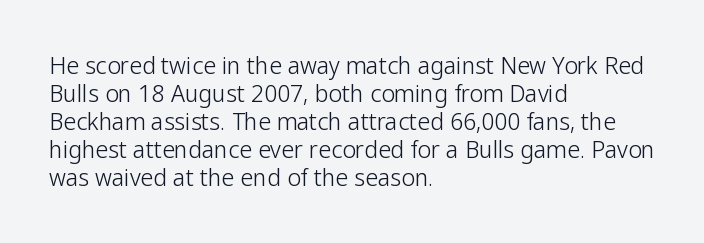
The image shows 23 px text type, upright; set left-aligned, line spacing 1.22x, normal letter spacing, not underlined.
